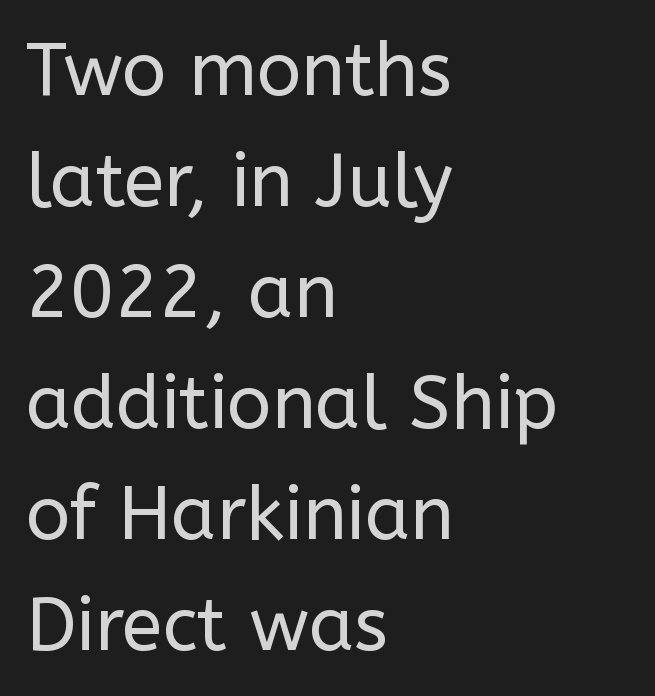
You could not count columns in this text — the font is proportionally spaced. Rows of type keep a routine distance in the vertical direction. No feet cap the strokes, marking this as sans-serif type. No letter is thick-stroked: the sample isn't bold.
